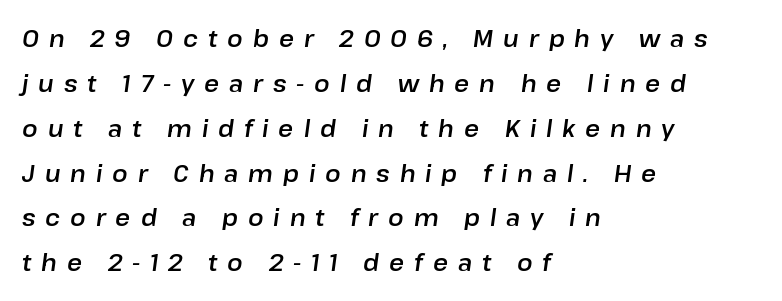
These lines stand farther apart than default settings would place them. Beneath every word, the page is bare. A typesetter would mark this as italic. Typeset ragged right — the left edge is the straight one. Caption: expanded tracking, letters set apart.
